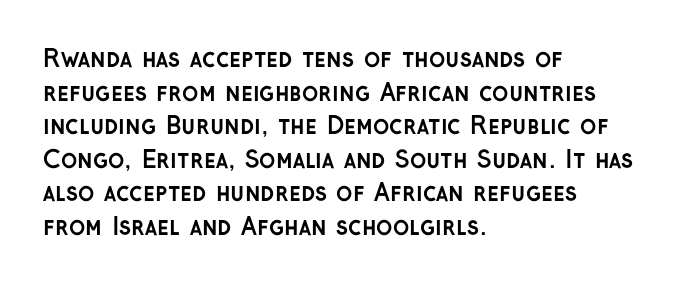
{"italic": "no", "bold": "yes", "underline": "no", "align": "left", "line_spacing": "normal", "line_spacing_ratio": 1.4, "letter_spacing": "normal", "letter_spacing_em": 0.0, "glyph_px": 24}
